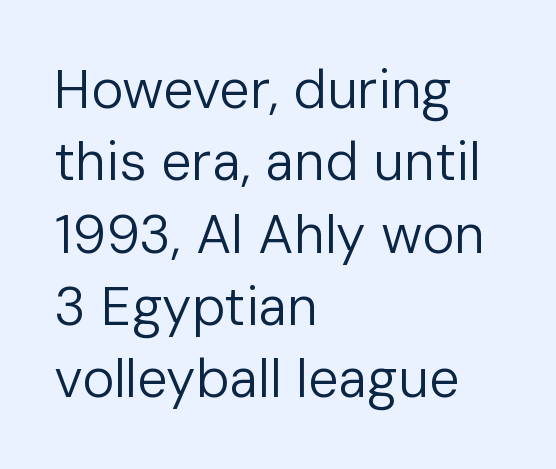
The image shows 54 px regular-weight sans-serif type, upright; set left-aligned, normal line spacing (1.34x), normal letter spacing, not underlined; low stroke contrast and a medium x-height.
